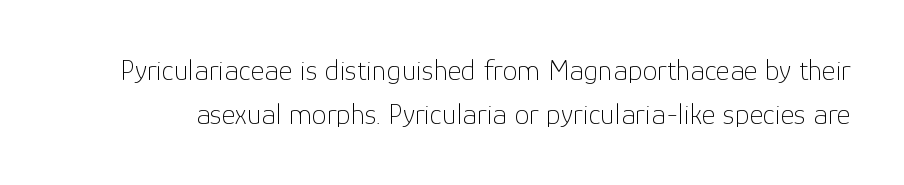
{"serif": "no", "italic": "no", "bold": "no", "weight": "thin", "width": "normal", "stroke_contrast": "low", "x_height": "medium", "monospaced": "no", "underline": "no", "line_spacing": "normal", "line_spacing_ratio": 1.47, "letter_spacing": "normal", "letter_spacing_em": 0.0, "glyph_px": 30}
